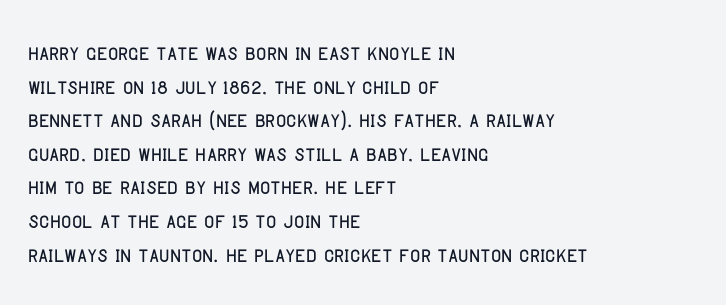
{"serif": "no", "italic": "no", "width": "condensed", "stroke_contrast": "low", "x_height": "large", "monospaced": "no", "underline": "no", "align": "left", "line_spacing_ratio": 1.2, "letter_spacing": "normal", "letter_spacing_em": 0.0, "glyph_px": 28}
